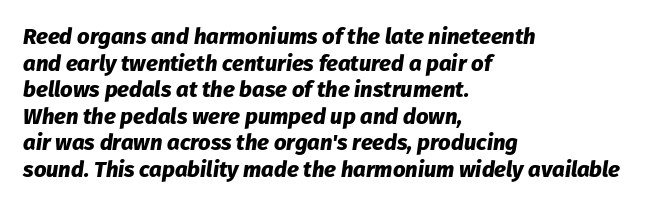
Q: Is the text bold? A: Yes.
Q: Is the text italic (slanted)? A: Yes, it leans right by about 8 degrees.
Q: Is the text underlined? A: No.
Q: How is the paragraph aligned? A: Left-aligned.
Q: Is the spacing between letters normal or unusually wide? A: Normal.
